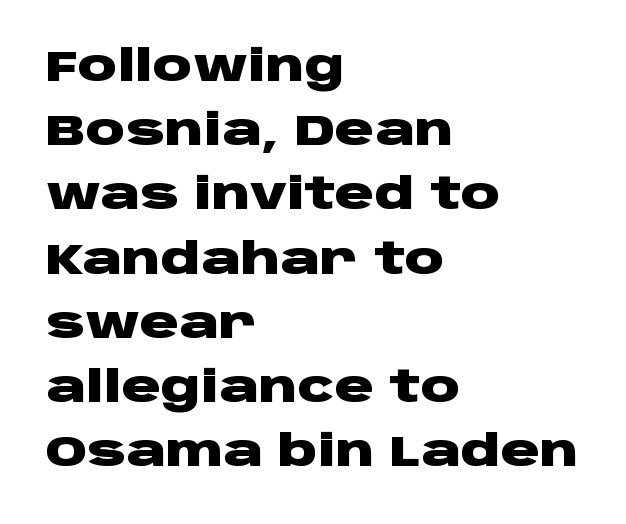
Q: Is the text bold? A: Yes.
Q: Is the text italic (slanted)? A: No, it is upright.
Q: Is the typeface a serif or a sans-serif typeface? A: Sans-serif.
Q: Is the text underlined? A: No.
Q: How is the paragraph aligned? A: Left-aligned.
Q: Is the spacing between letters normal or unusually wide? A: Normal.
Q: Is the spacing between lines tight, normal or loose? A: Normal.
Q: Width (condensed, normal, or wide)? A: Wide.
Q: Stroke contrast? A: Low.
Q: x-height? A: Large.
Q: Monospaced? A: No.
